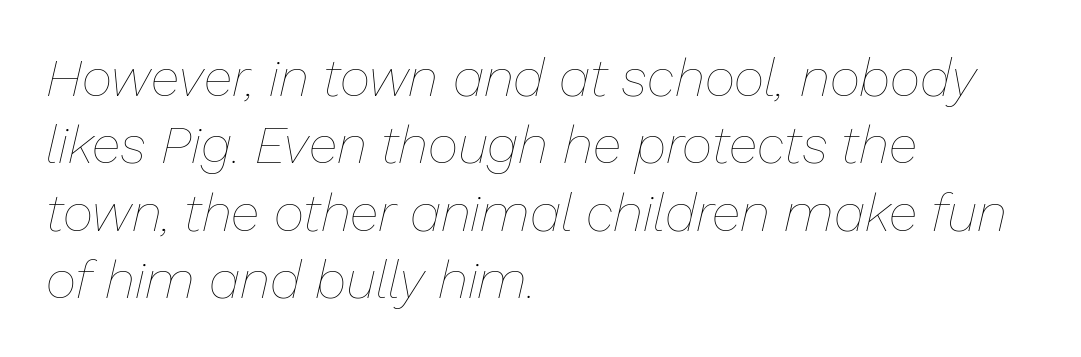
The image shows 53 px thin type, italic (leaning right); set left-aligned, normal line spacing (1.27x), normal letter spacing, not underlined; low stroke contrast and a medium x-height.
